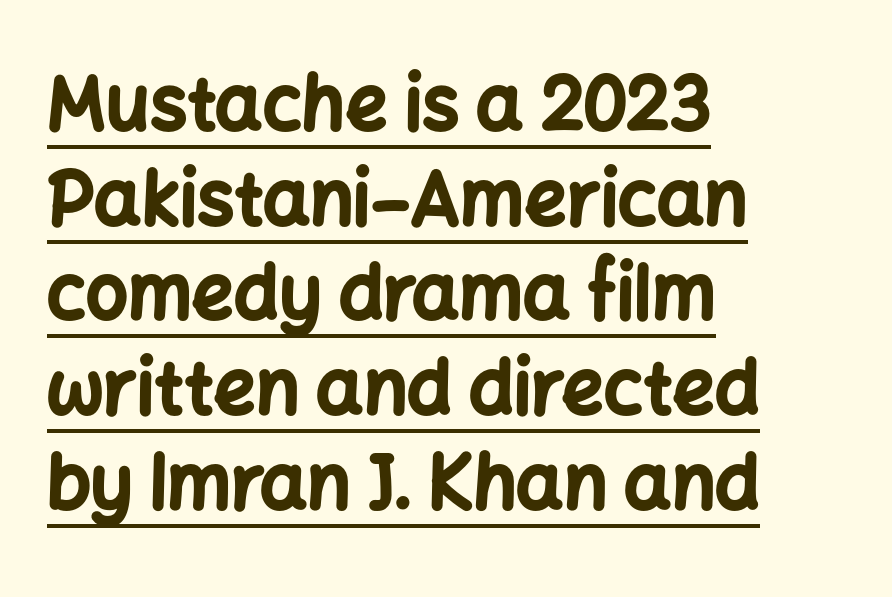
Q: Is the text bold? A: Yes.
Q: Is the text italic (slanted)? A: No, it is upright.
Q: Is the typeface a serif or a sans-serif typeface? A: Sans-serif.
Q: Is the text underlined? A: Yes.
Q: How is the paragraph aligned? A: Left-aligned.
Q: Is the spacing between letters normal or unusually wide? A: Normal.
Q: Is the spacing between lines tight, normal or loose? A: Normal.
Q: Width (condensed, normal, or wide)? A: Normal.
Q: Stroke contrast? A: Low.
Q: x-height? A: Medium.
Q: Monospaced? A: No.
